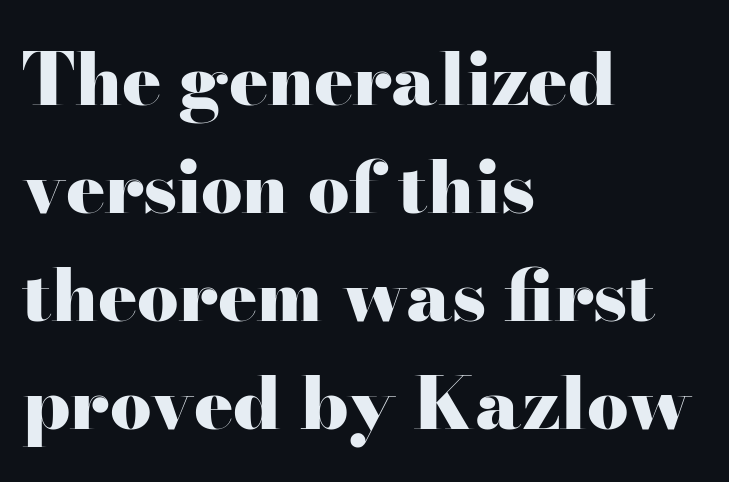
{"serif": "yes", "italic": "no", "bold": "yes", "weight": "heavy", "width": "wide", "stroke_contrast": "high", "x_height": "small", "monospaced": "no", "underline": "no", "align": "left", "line_spacing": "normal", "line_spacing_ratio": 1.48, "letter_spacing": "normal", "letter_spacing_em": 0.0, "glyph_px": 73}
